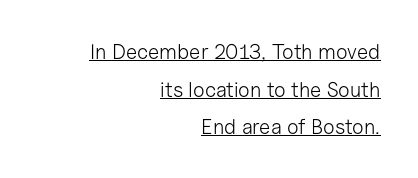
{"italic": "no", "bold": "no", "underline": "yes", "align": "right", "line_spacing_ratio": 1.79, "letter_spacing": "normal", "letter_spacing_em": 0.0, "glyph_px": 21}
